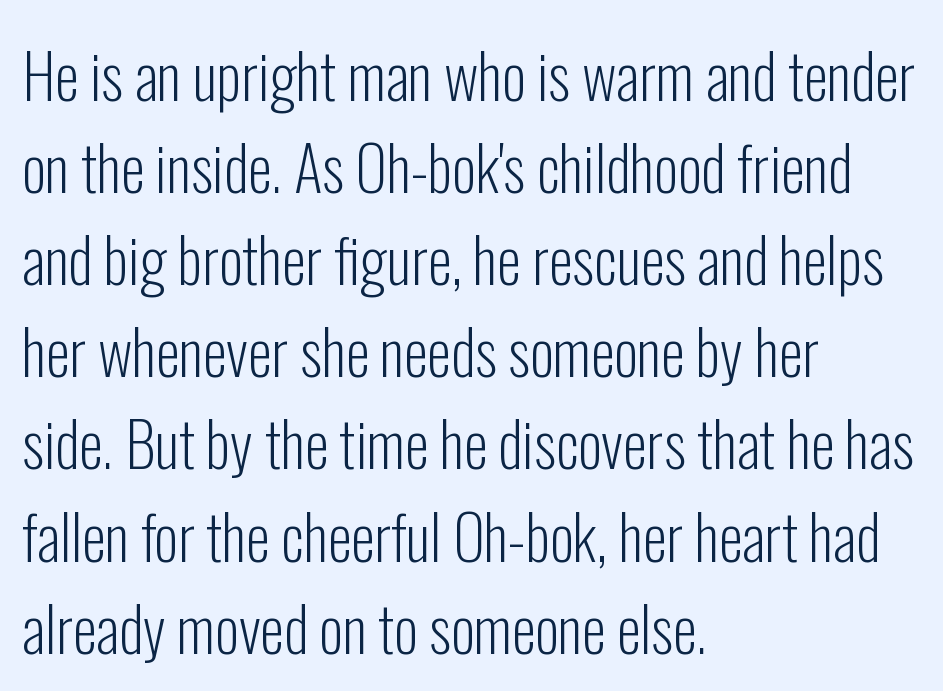
{"serif": "no", "italic": "no", "bold": "no", "weight": "light", "width": "condensed", "stroke_contrast": "low", "x_height": "medium", "monospaced": "no", "underline": "no", "align": "left", "line_spacing": "normal", "line_spacing_ratio": 1.51, "letter_spacing": "normal", "letter_spacing_em": 0.0, "glyph_px": 61}
